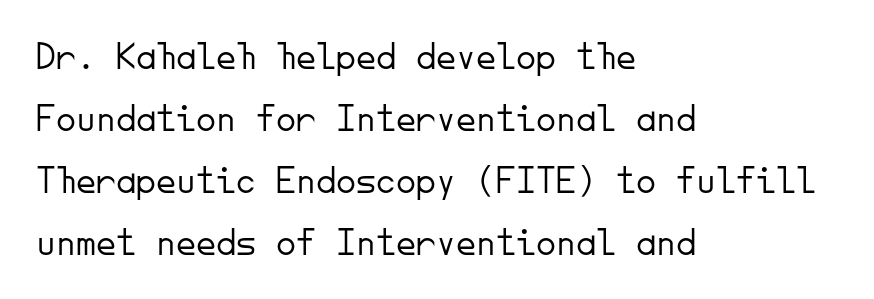
Quick note: not italic, upright. Tracking value appears to be zero — textbook default spacing. The letters look calm and open, with moderate or lighter stems. Decoration check: the copy has no underline. Fixed-width glyphs throughout — classic coding-font behaviour. The lines sit at an ordinary, default distance from one another.
